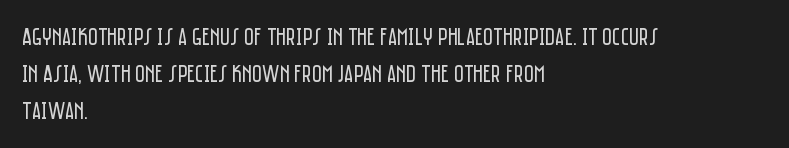
Ordinary non-slanted type is in use. This sample uses plain, unmodified letter spacing. Has an underline been added? It has not. The designer left line spacing at the default. The cut favours lightness, reaching ordinary text weight at its darkest. Layout note: lines flush left.
